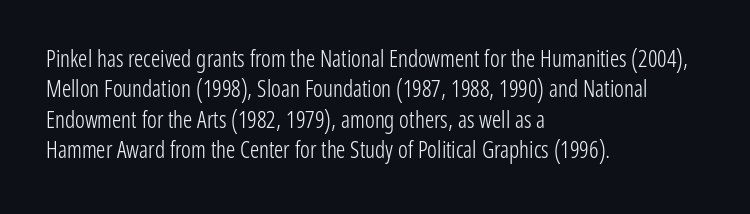
Q: Is the text bold? A: No.
Q: Is the text italic (slanted)? A: No, it is upright.
Q: Is the text underlined? A: No.
Q: How is the paragraph aligned? A: Left-aligned.
Q: Is the spacing between letters normal or unusually wide? A: Normal.
Q: Is the spacing between lines tight, normal or loose? A: Normal.
